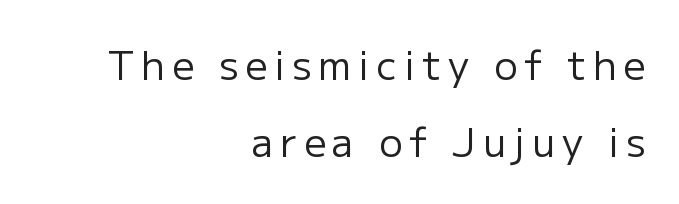
{"serif": "no", "italic": "no", "bold": "no", "weight": "regular", "width": "normal", "stroke_contrast": "low", "x_height": "medium", "monospaced": "no", "underline": "no", "align": "right", "line_spacing": "loose", "line_spacing_ratio": 1.98, "glyph_px": 39}
